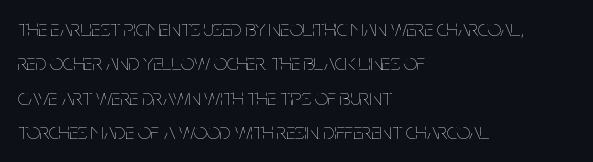
Observe the ordinary spacing: letters are neighbours, not strangers. Only glyphs here, with clear space below each row. Honestly, the row spacing looks completely unremarkable. No letter is thick-stroked: the sample isn't bold.
